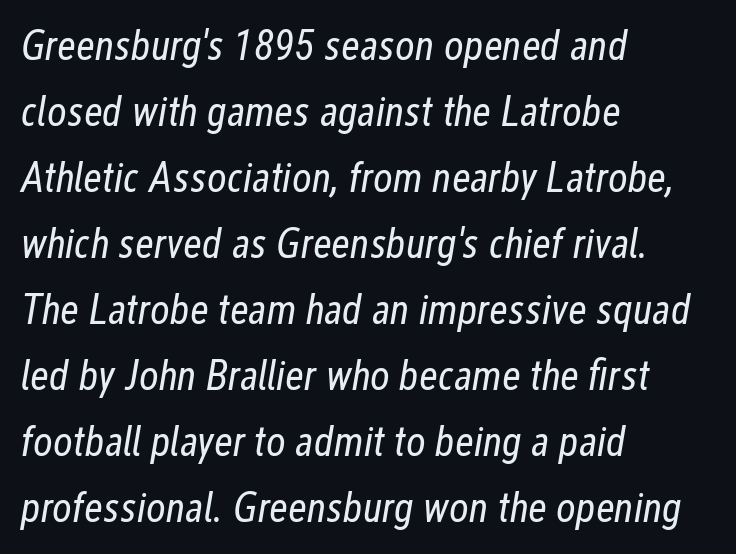
The image shows 42 px regular-weight, condensed type, italic (leaning right); set left-aligned, normal line spacing (1.57x), normal letter spacing, not underlined; low stroke contrast and a medium x-height.
